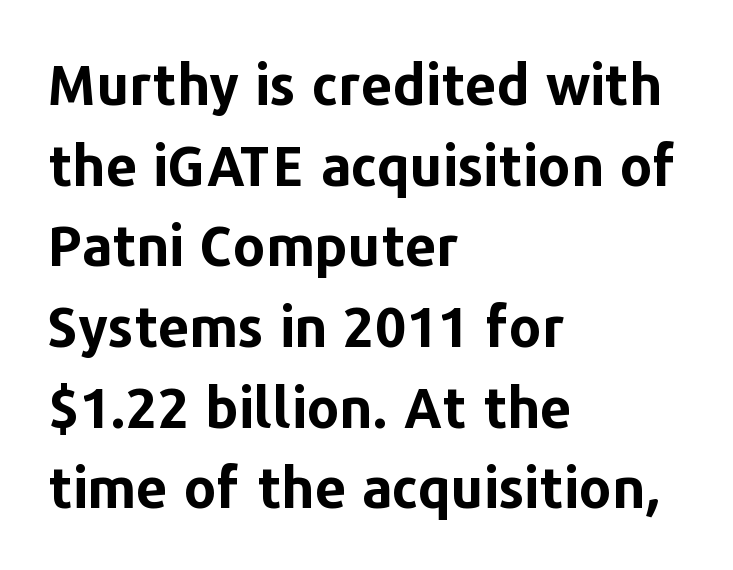
{"serif": "no", "italic": "no", "bold": "yes", "weight": "bold", "width": "normal", "stroke_contrast": "low", "x_height": "medium", "monospaced": "no", "underline": "no", "align": "left", "line_spacing": "normal", "line_spacing_ratio": 1.44, "letter_spacing": "normal", "letter_spacing_em": 0.0, "glyph_px": 56}
